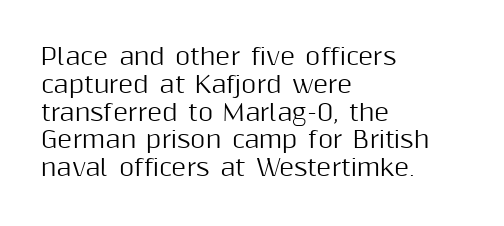
Q: Is the text italic (slanted)? A: No, it is upright.
Q: Is the text underlined? A: No.
Q: How is the paragraph aligned? A: Left-aligned.
Q: Is the spacing between letters normal or unusually wide? A: Normal.
